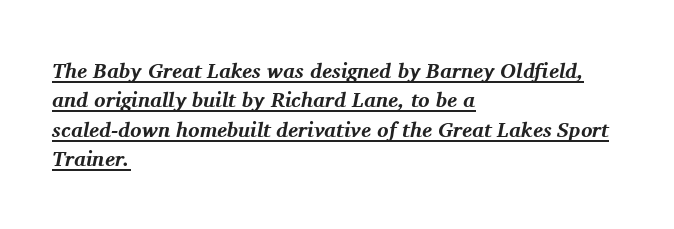
These lines keep a tight, regular rhythm from letter to letter. The words here are underlined. Is the type slanted? Yes — the strokes lean at a clear angle. Caption: multi-line text, flush left, ragged right.
